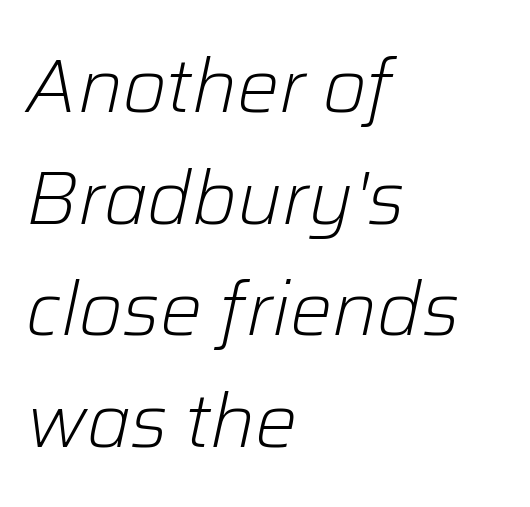
Regular leading. An italicized treatment has been applied to the whole sample. The strip under each line holds only bare page. Tracking here is standard; glyphs follow each other at the usual distance. Reading down the block, your eye returns to a fixed left position each line. This sample has the flowing, uneven cadence of proportional lettering.
